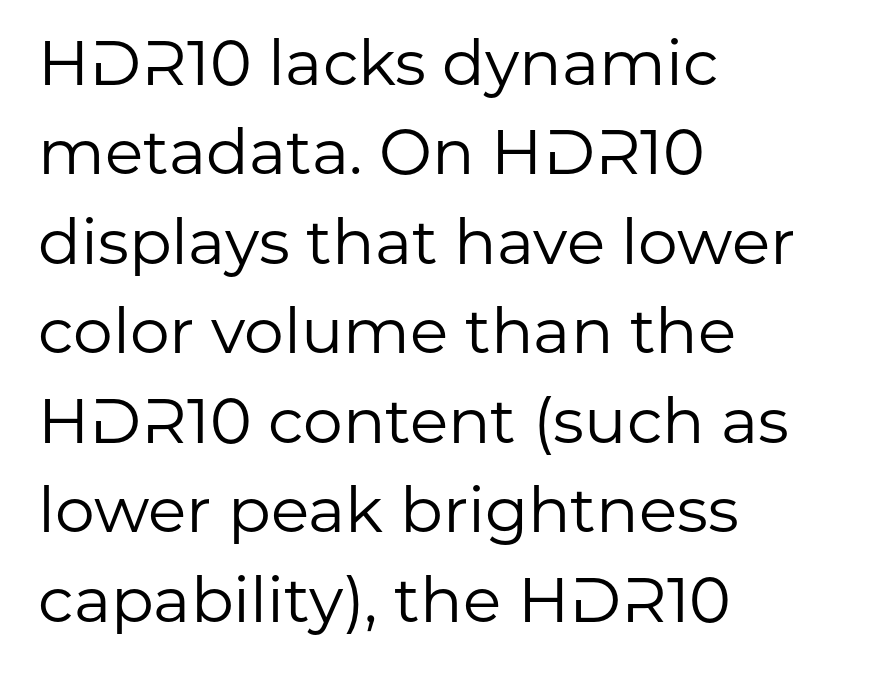
Q: Is the text bold? A: No.
Q: Is the text italic (slanted)? A: No, it is upright.
Q: Is the typeface a serif or a sans-serif typeface? A: Sans-serif.
Q: Is the text underlined? A: No.
Q: How is the paragraph aligned? A: Left-aligned.
Q: Is the spacing between letters normal or unusually wide? A: Normal.
Q: Is the spacing between lines tight, normal or loose? A: Normal.
Q: Width (condensed, normal, or wide)? A: Normal.
Q: Stroke contrast? A: Low.
Q: x-height? A: Medium.
Q: Monospaced? A: No.
